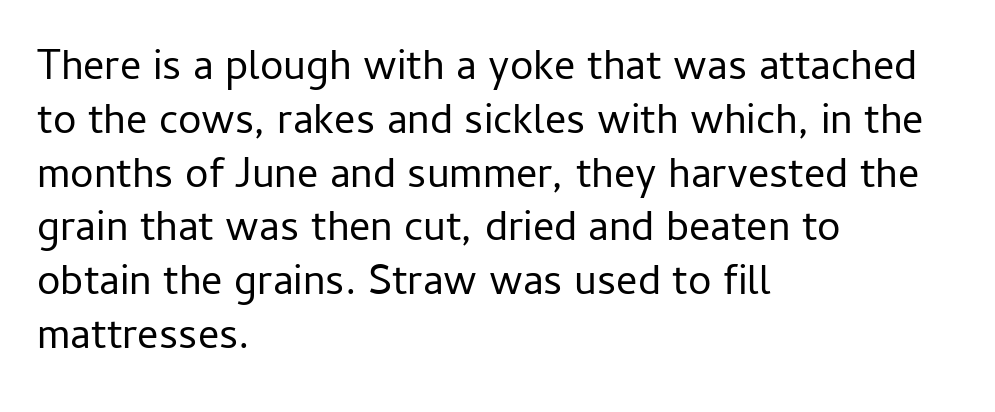
The image shows 42 px regular-weight sans-serif type, upright; set left-aligned, normal line spacing (1.28x), normal letter spacing, not underlined; low stroke contrast and a medium x-height.
